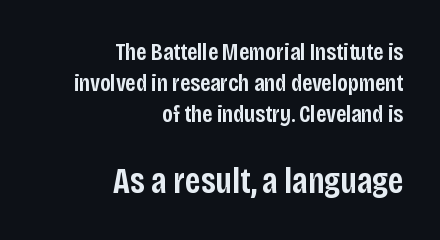
{"serif": "no", "italic": "no", "bold": "semi", "weight": "semibold", "width": "condensed", "stroke_contrast": "low", "x_height": "large", "monospaced": "no", "underline": "no", "align": "right", "line_spacing": "normal", "line_spacing_ratio": 1.29, "letter_spacing": "normal", "letter_spacing_em": 0.0, "larger_block": "second", "size_ratio": 1.5, "glyph_px": 36}
